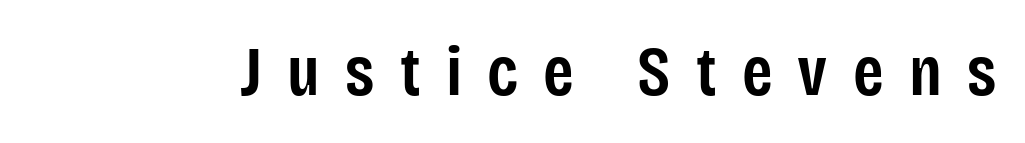
Q: Is the text bold? A: Semi-bold.
Q: Is the text italic (slanted)? A: No, it is upright.
Q: Is the typeface a serif or a sans-serif typeface? A: Sans-serif.
Q: Is the text underlined? A: No.
Q: Is the spacing between letters normal or unusually wide? A: Unusually wide.
Q: Width (condensed, normal, or wide)? A: Condensed.
Q: Stroke contrast? A: Low.
Q: x-height? A: Large.
Q: Monospaced? A: No.
